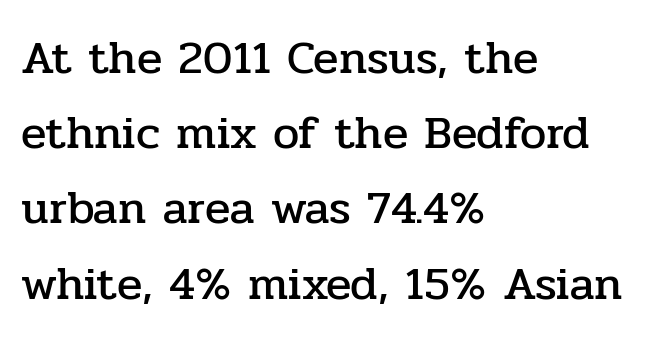
{"serif": "yes", "italic": "no", "width": "normal", "stroke_contrast": "low", "x_height": "medium", "monospaced": "no", "underline": "no", "align": "left", "line_spacing": "normal", "line_spacing_ratio": 1.6, "letter_spacing": "normal", "letter_spacing_em": 0.0, "glyph_px": 47}
